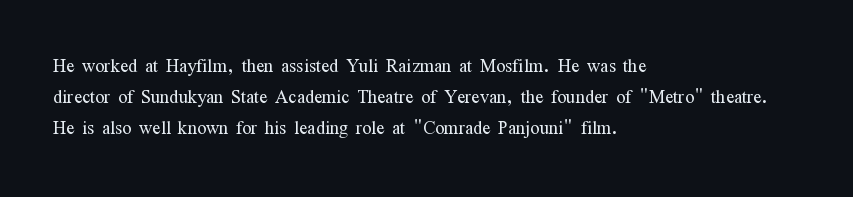
{"italic": "no", "bold": "no", "underline": "no", "align": "left", "line_spacing": "normal", "line_spacing_ratio": 1.3, "letter_spacing": "normal", "letter_spacing_em": 0.0, "glyph_px": 24}
